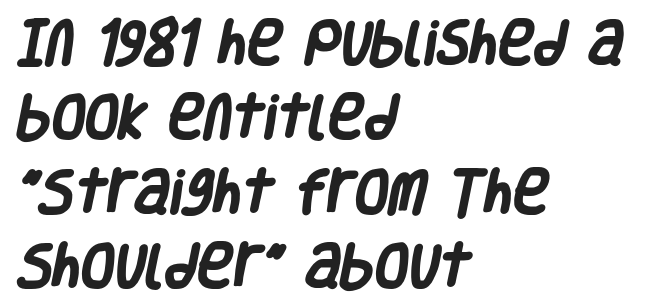
The image shows 49 px heavy, condensed sans-serif type; set left-aligned, normal line spacing (1.52x), normal letter spacing, not underlined; low stroke contrast and a large x-height.
